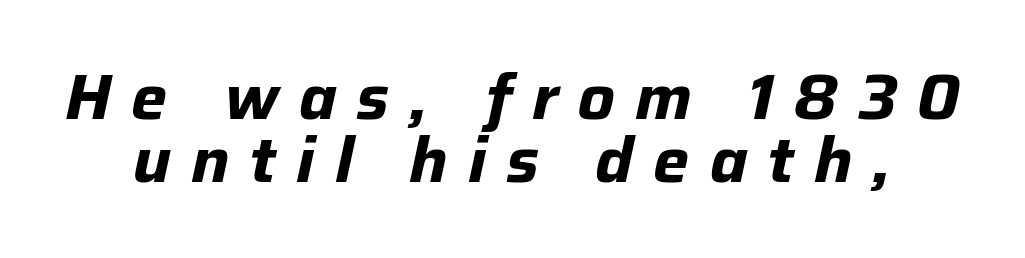
Q: Is the text bold? A: Yes.
Q: Is the text italic (slanted)? A: Yes, it leans right by about 12 degrees.
Q: Is the text underlined? A: No.
Q: Is the spacing between letters normal or unusually wide? A: Unusually wide.
Q: Is the spacing between lines tight, normal or loose? A: Tight.
Q: Width (condensed, normal, or wide)? A: Normal.
Q: Stroke contrast? A: Low.
Q: x-height? A: Medium.
Q: Monospaced? A: No.
